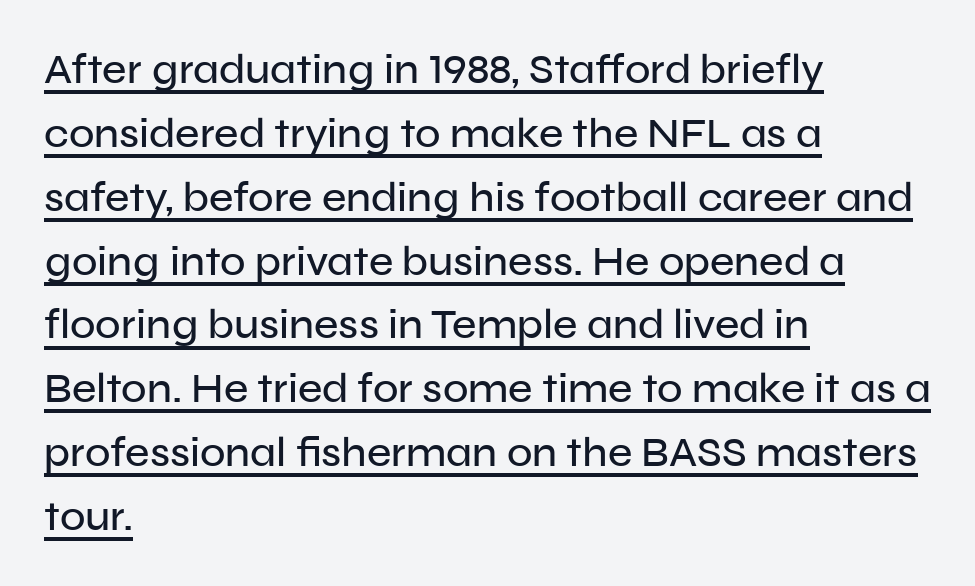
{"serif": "no", "italic": "no", "width": "normal", "stroke_contrast": "low", "x_height": "medium", "monospaced": "no", "underline": "yes", "align": "left", "line_spacing": "normal", "line_spacing_ratio": 1.52, "letter_spacing": "normal", "letter_spacing_em": 0.0, "glyph_px": 42}
